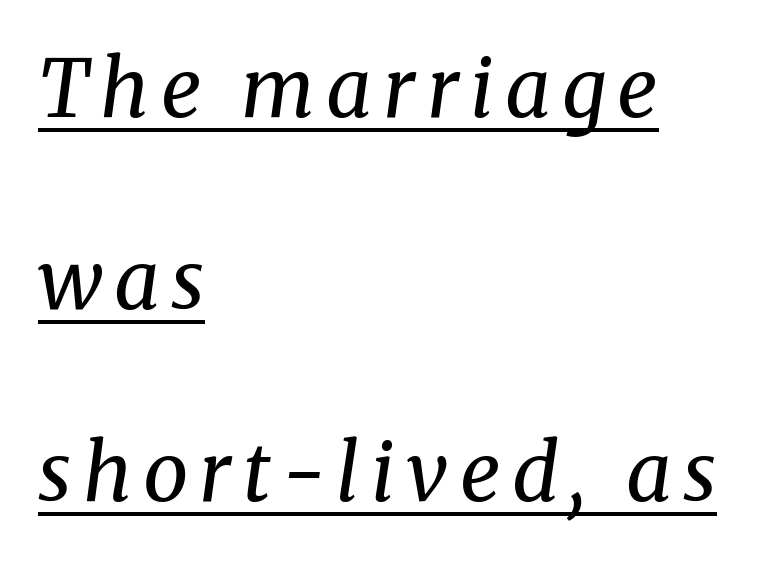
Q: Is the text bold? A: No.
Q: Is the text italic (slanted)? A: Yes, it leans right by about 8 degrees.
Q: Is the typeface a serif or a sans-serif typeface? A: Serif.
Q: Is the text underlined? A: Yes.
Q: How is the paragraph aligned? A: Left-aligned.
Q: Is the spacing between lines tight, normal or loose? A: Loose.
Q: Width (condensed, normal, or wide)? A: Normal.
Q: Stroke contrast? A: Medium.
Q: x-height? A: Medium.
Q: Monospaced? A: No.
